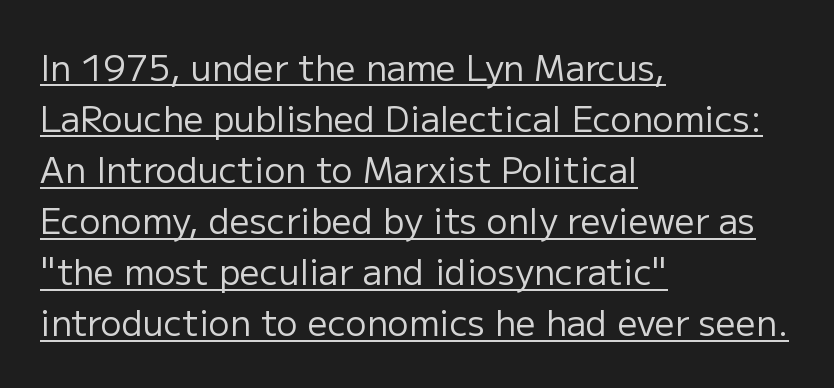
{"serif": "no", "italic": "no", "bold": "no", "weight": "regular", "width": "normal", "stroke_contrast": "low", "x_height": "medium", "monospaced": "no", "underline": "yes", "align": "left", "line_spacing": "normal", "line_spacing_ratio": 1.46, "letter_spacing": "normal", "letter_spacing_em": 0.0, "glyph_px": 35}
